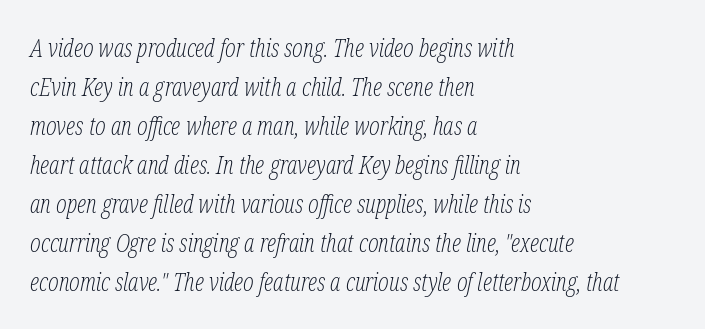
The letters look calm and open, with moderate or lighter stems. Spacing between characters is what you'd get straight out of the box. Looking at the ascenders, they clearly lean. Evenly set lines give the paragraph a standard silhouette.
